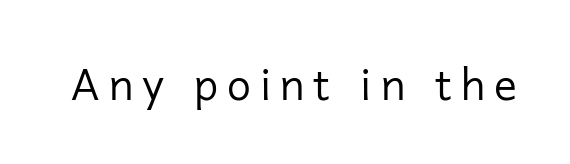
Letter spacing: wide. Font category for this specimen: sans-serif. Italic? Not at all — the glyphs are vertical. The area under the type is left untouched. The face used here is proportionally spaced, like ordinary book or web type.
